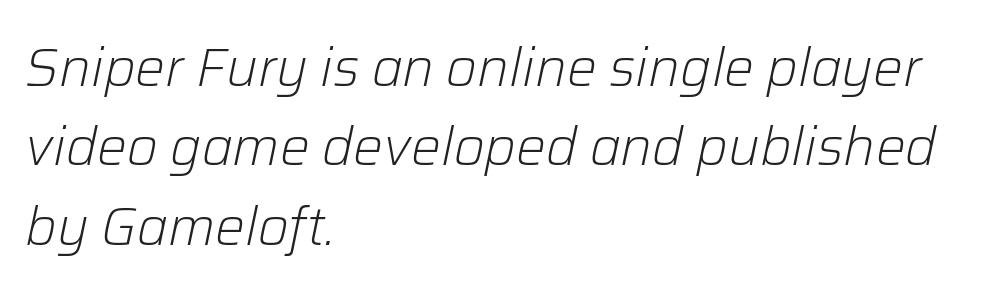
{"italic": "yes", "lean": "right", "slant_degrees": 12, "bold": "no", "weight": "light", "width": "normal", "stroke_contrast": "low", "x_height": "medium", "monospaced": "no", "underline": "no", "align": "left", "line_spacing": "normal", "line_spacing_ratio": 1.5, "letter_spacing": "normal", "letter_spacing_em": 0.0, "glyph_px": 53}
